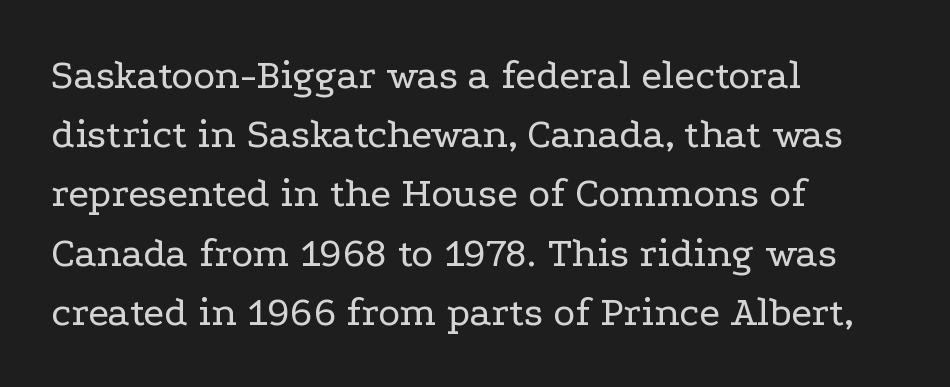
The block of text has a typical density, with ordinary space between rows. Nobody drew a line under any word here. Nothing heavy about these letters — not bold at all. Unlike a clean sans, this face finishes its strokes with serifs.
